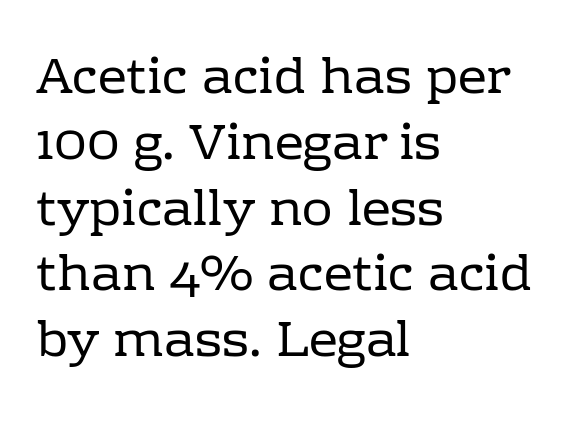
The image shows 51 px regular-weight serif type, upright; set left-aligned, normal line spacing (1.29x), normal letter spacing, not underlined; low stroke contrast and a medium x-height.
